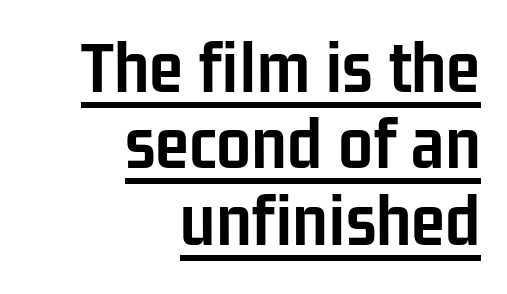
These lines are set flush right with a ragged left edge. Vertically, the passage feels compressed, each row crowding the next. No italicization has been applied; the sample stays upright. A typesetter would call this proportional, since set widths differ per character. The passage shown has conventional tracking throughout.
